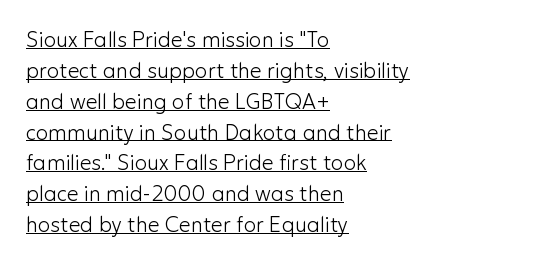
In designer terms, the underline attribute is active on this setting. Compared with a centered layout, this one pins lines to the left instead. Leading: standard. The letterforms sit at book weight or below. The horizontal fit of the characters is conventional and even.
